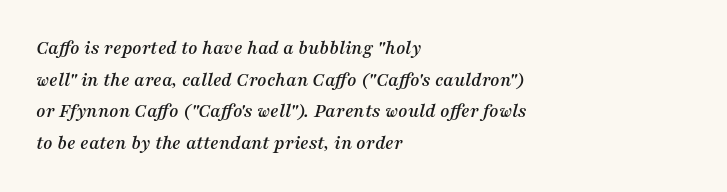
Q: Is the text italic (slanted)? A: Yes, it leans right by about 16 degrees.
Q: Is the text underlined? A: No.
Q: How is the paragraph aligned? A: Left-aligned.
Q: Is the spacing between letters normal or unusually wide? A: Normal.
Q: Is the spacing between lines tight, normal or loose? A: Normal.
